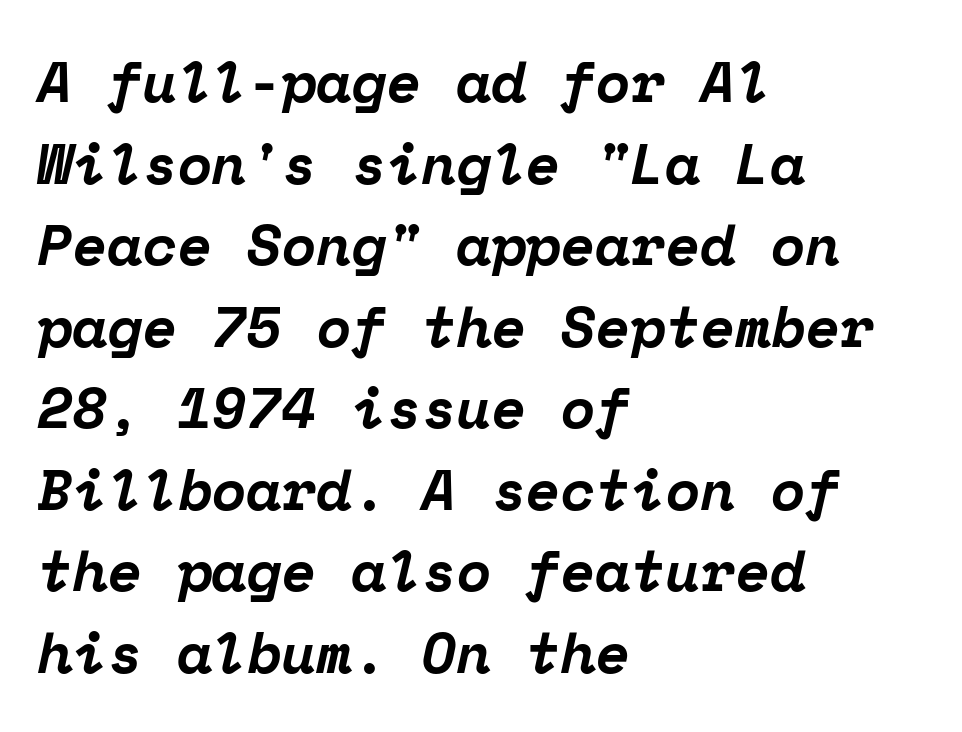
Does the copy run flush right? No — it runs flush left. These lines are rendered in a fixed-pitch font. Observe the lean: these are italic letterforms. Underlining? Definitely not there. Are there feet on the stems? There are — it's a serif.
